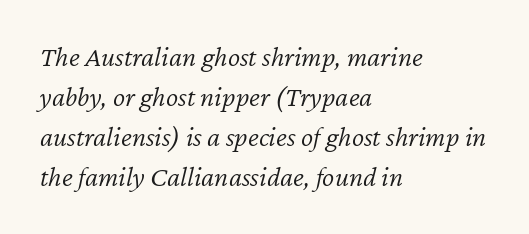
Q: Is the text bold? A: No.
Q: Is the text italic (slanted)? A: Yes, it leans right by about 12 degrees.
Q: Is the text underlined? A: No.
Q: How is the paragraph aligned? A: Left-aligned.
Q: Is the spacing between letters normal or unusually wide? A: Normal.
Q: Is the spacing between lines tight, normal or loose? A: Normal.
Q: Width (condensed, normal, or wide)? A: Normal.
Q: Stroke contrast? A: Low.
Q: x-height? A: Medium.
Q: Monospaced? A: No.
